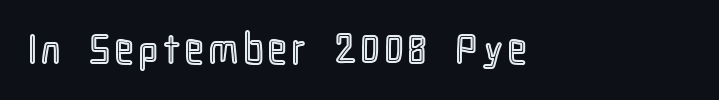
{"italic": "no", "width": "condensed", "x_height": "medium", "monospaced": "no", "underline": "no", "glyph_px": 41}
